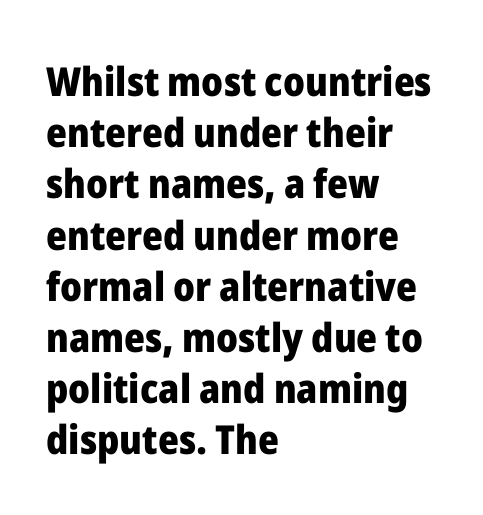
The image shows 40 px heavy sans-serif type, upright; set left-aligned, normal line spacing (1.28x), normal letter spacing, not underlined; low stroke contrast and a medium x-height.
